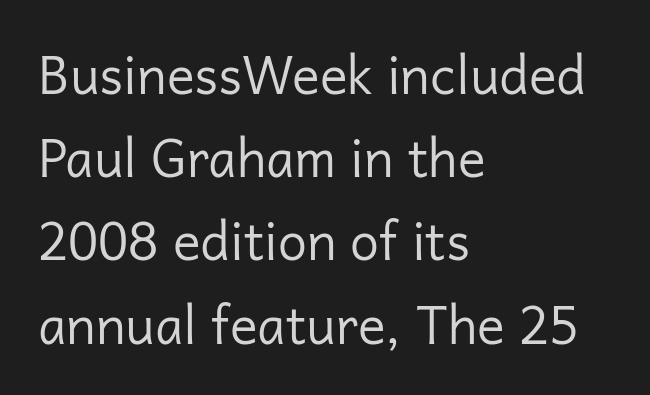
{"serif": "no", "italic": "no", "bold": "no", "weight": "regular", "width": "normal", "stroke_contrast": "low", "x_height": "medium", "monospaced": "no", "underline": "no", "align": "left", "line_spacing": "normal", "line_spacing_ratio": 1.6, "letter_spacing": "normal", "letter_spacing_em": 0.0, "glyph_px": 52}
